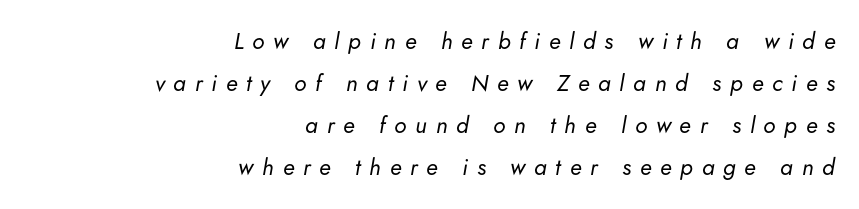
{"italic": "yes", "lean": "right", "slant_degrees": 5, "bold": "no", "underline": "no", "align": "right", "line_spacing_ratio": 1.83, "letter_spacing": "wide", "letter_spacing_em": 0.38, "glyph_px": 23}
